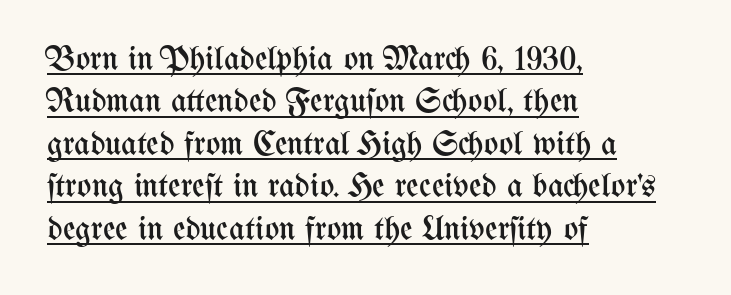
{"italic": "no", "bold": "no", "weight": "regular", "width": "condensed", "stroke_contrast": "medium", "x_height": "medium", "monospaced": "no", "underline": "yes", "align": "left", "line_spacing": "normal", "line_spacing_ratio": 1.25, "letter_spacing": "normal", "letter_spacing_em": 0.0, "glyph_px": 34}
